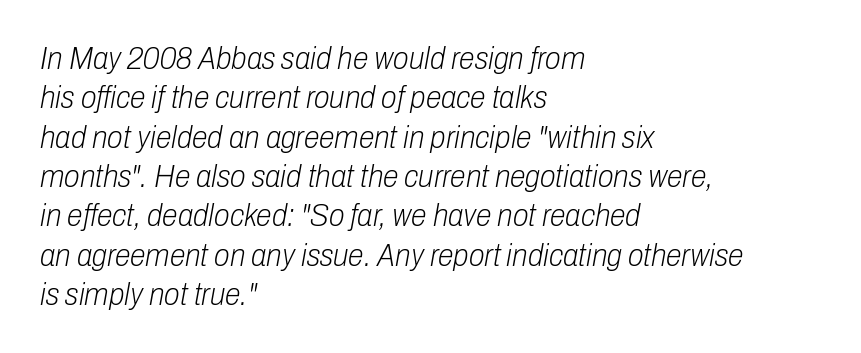
The image shows 32 px light, condensed type, italic (leaning right); set left-aligned, line spacing 1.23x, normal letter spacing, not underlined; low stroke contrast and a medium x-height.
